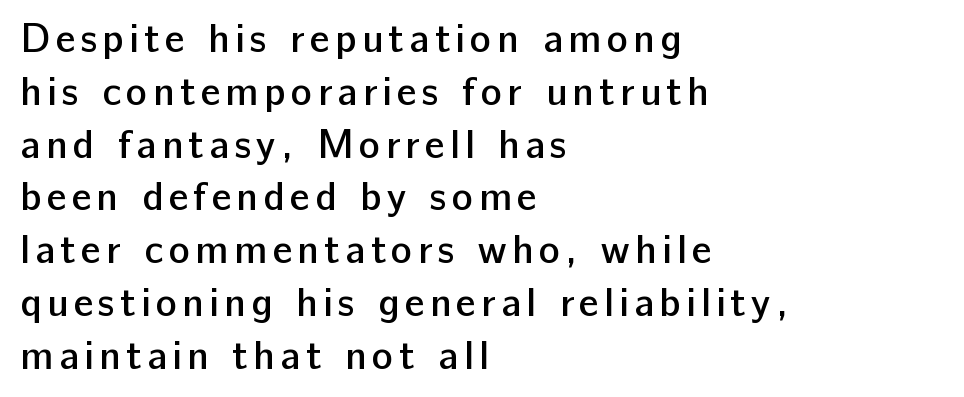
{"serif": "no", "italic": "no", "bold": "semi", "weight": "semibold", "width": "normal", "stroke_contrast": "low", "x_height": "medium", "monospaced": "no", "underline": "no", "align": "left", "line_spacing": "normal", "line_spacing_ratio": 1.32, "glyph_px": 40}
